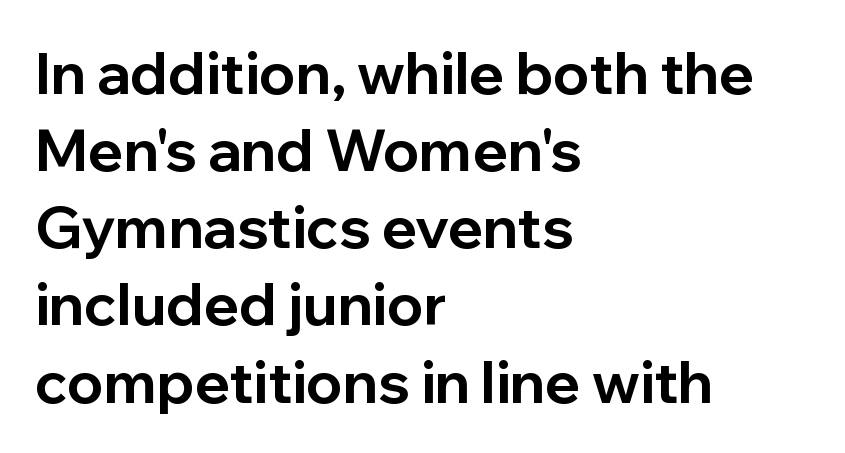
Q: Is the text bold? A: Yes.
Q: Is the text italic (slanted)? A: No, it is upright.
Q: Is the typeface a serif or a sans-serif typeface? A: Sans-serif.
Q: Is the text underlined? A: No.
Q: How is the paragraph aligned? A: Left-aligned.
Q: Is the spacing between letters normal or unusually wide? A: Normal.
Q: Is the spacing between lines tight, normal or loose? A: Normal.
Q: Width (condensed, normal, or wide)? A: Normal.
Q: Stroke contrast? A: Low.
Q: x-height? A: Medium.
Q: Monospaced? A: No.
